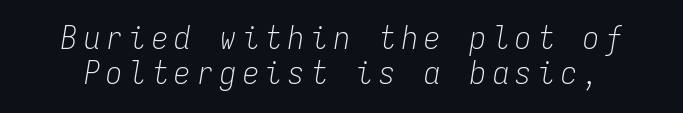
Q: Is the text bold? A: No.
Q: Is the text italic (slanted)? A: Yes, it leans right by about 9 degrees.
Q: Is the text underlined? A: No.
Q: Is the spacing between letters normal or unusually wide? A: Unusually wide.
Q: Is the spacing between lines tight, normal or loose? A: Tight.
Q: Width (condensed, normal, or wide)? A: Condensed.
Q: Stroke contrast? A: Low.
Q: x-height? A: Medium.
Q: Monospaced? A: Yes.
